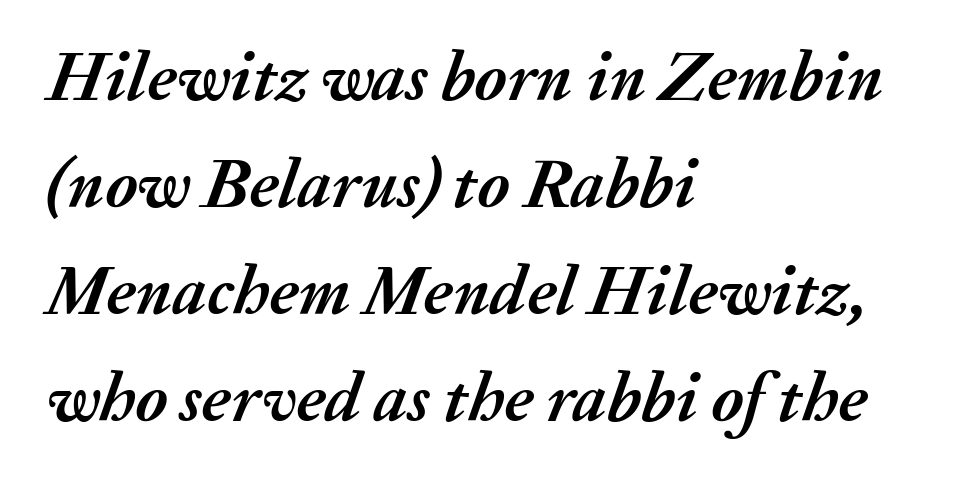
The rows are spaced the way most documents space them. The compositor pushed each line to the left boundary. In terms of posture, this sample is oblique. Spacing between characters is what you'd get straight out of the box. This sample has the flowing, uneven cadence of proportional lettering.
